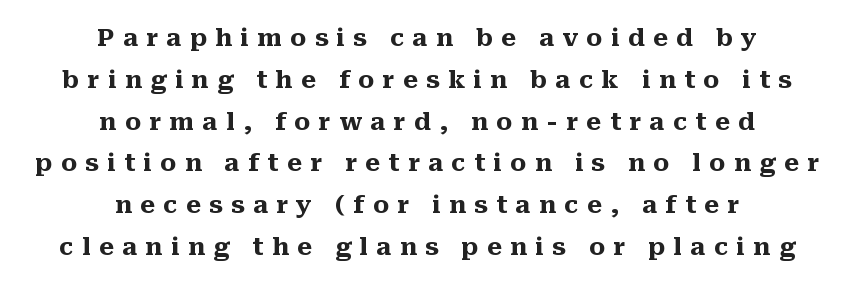
Vertical strokes here are truly vertical. Its strokes are broad and dark, the hallmark of bold type. Descender tails drop into unmarked territory. Does the copy run flush right? No — it is centered line by line. The tracking jumps out immediately: characters are airy and widely separated.
